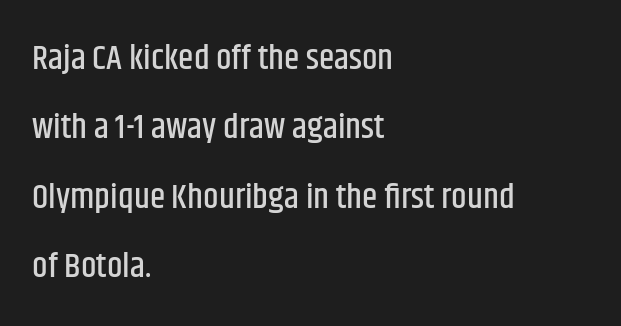
{"serif": "no", "italic": "no", "width": "condensed", "stroke_contrast": "low", "x_height": "large", "monospaced": "no", "underline": "no", "align": "left", "line_spacing": "loose", "line_spacing_ratio": 1.98, "letter_spacing": "normal", "letter_spacing_em": 0.0, "glyph_px": 35}
